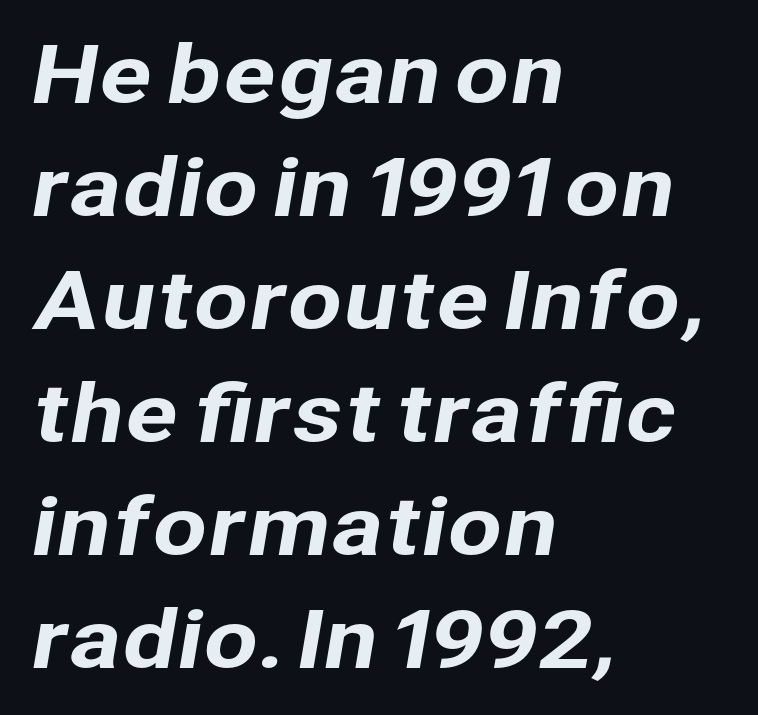
{"serif": "no", "width": "normal", "stroke_contrast": "low", "x_height": "medium", "monospaced": "no", "underline": "no", "align": "left", "line_spacing": "normal", "line_spacing_ratio": 1.43, "letter_spacing": "normal", "letter_spacing_em": 0.0, "glyph_px": 79}
